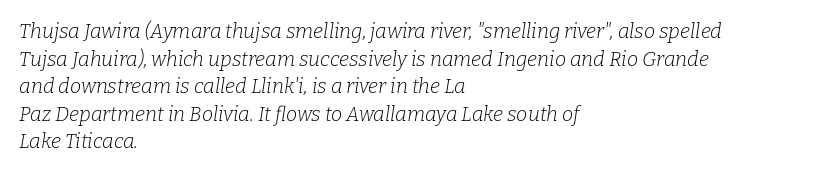
{"italic": "yes", "lean": "right", "slant_degrees": 9, "bold": "no", "underline": "no", "align": "left", "line_spacing": "normal", "line_spacing_ratio": 1.38, "letter_spacing": "normal", "letter_spacing_em": 0.0, "glyph_px": 20}
